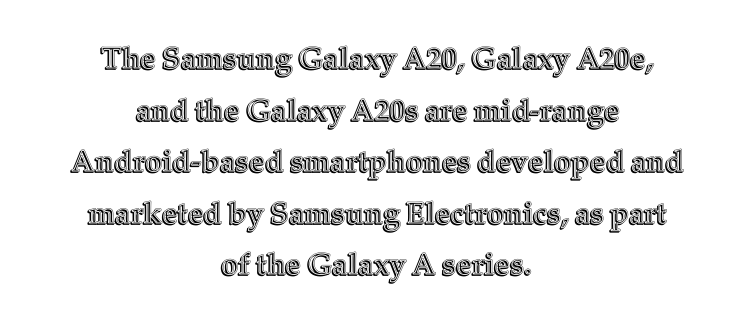
Do the letters lean? They stand straight. Check the space under the baseline: it is left empty. The letters sit at their default tracking, neither squeezed nor spread. Teacher's note: observe the equal gaps on both sides — that is centered alignment.
